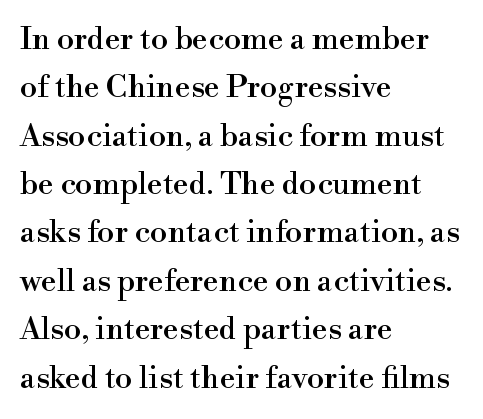
Is there any slant? The stems are plumb. The letters carry serifs — small finishing strokes at the ends of their stems. The passage shown stacks its lines at a standard gap. The passage shown is typed in a proportional face where columns would drift. Notice how the passage keeps a crisp vertical edge on the left only. The letters sit at their default tracking, neither squeezed nor spread.
